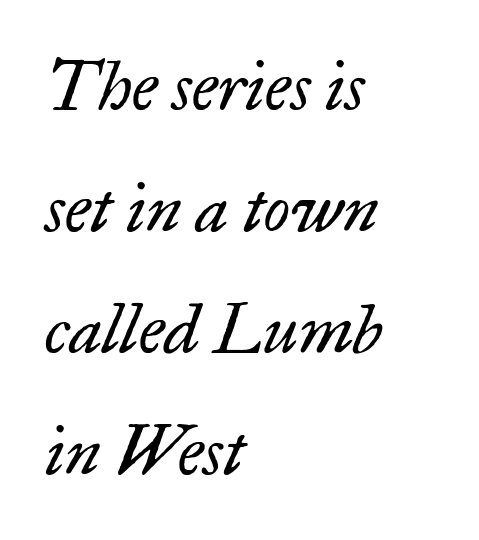
Q: Is the text bold? A: No.
Q: Is the text italic (slanted)? A: Yes, it leans right by about 17 degrees.
Q: Is the typeface a serif or a sans-serif typeface? A: Serif.
Q: Is the text underlined? A: No.
Q: How is the paragraph aligned? A: Left-aligned.
Q: Is the spacing between letters normal or unusually wide? A: Normal.
Q: Width (condensed, normal, or wide)? A: Normal.
Q: Stroke contrast? A: Low.
Q: x-height? A: Small.
Q: Monospaced? A: No.
